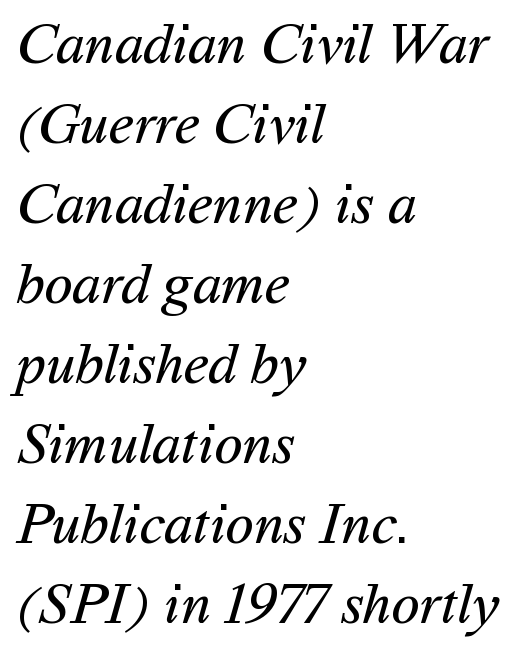
The image shows 58 px regular-weight sans-serif type; set left-aligned, normal line spacing (1.38x), normal letter spacing, not underlined; medium stroke contrast and a medium x-height.
